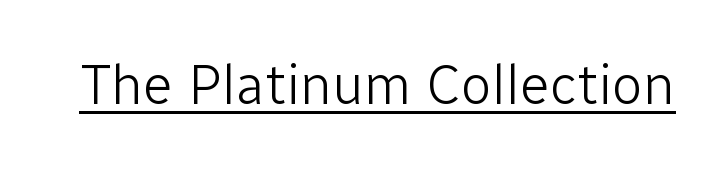
The image shows 56 px light sans-serif type, upright; set normal letter spacing, underlined; low stroke contrast and a medium x-height.
